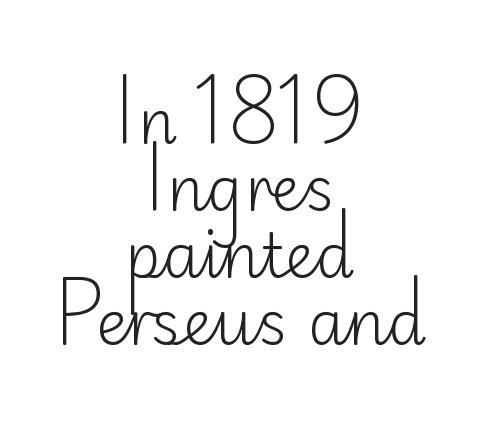
{"serif": "no", "italic": "no", "bold": "no", "weight": "light", "width": "normal", "stroke_contrast": "low", "x_height": "small", "monospaced": "no", "underline": "no", "align": "center", "line_spacing": "tight", "line_spacing_ratio": 1.1, "letter_spacing": "normal", "letter_spacing_em": 0.0, "glyph_px": 61}
